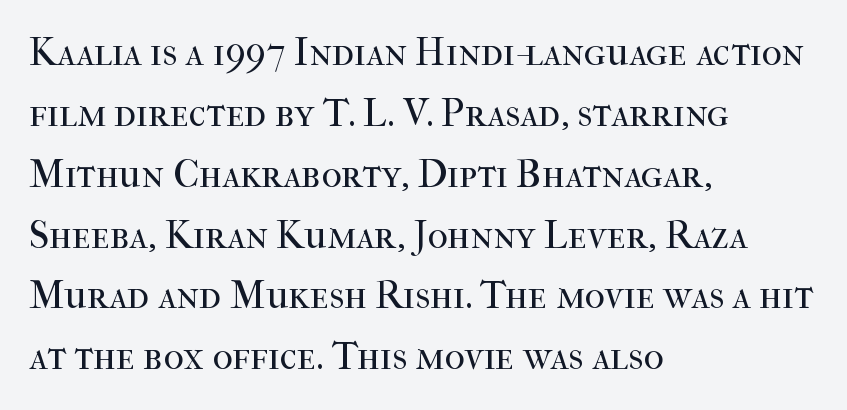
Q: Is the text bold? A: No.
Q: Is the text italic (slanted)? A: No, it is upright.
Q: Is the typeface a serif or a sans-serif typeface? A: Serif.
Q: Is the text underlined? A: No.
Q: How is the paragraph aligned? A: Left-aligned.
Q: Is the spacing between letters normal or unusually wide? A: Normal.
Q: Is the spacing between lines tight, normal or loose? A: Normal.
Q: Width (condensed, normal, or wide)? A: Normal.
Q: Stroke contrast? A: High.
Q: x-height? A: Medium.
Q: Monospaced? A: No.
